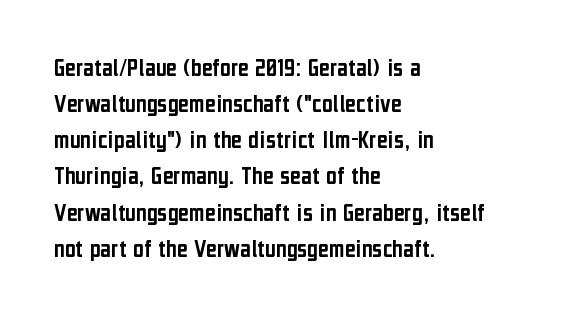
{"italic": "no", "underline": "no", "align": "left", "line_spacing": "normal", "line_spacing_ratio": 1.39, "letter_spacing": "normal", "letter_spacing_em": 0.0, "glyph_px": 26}
